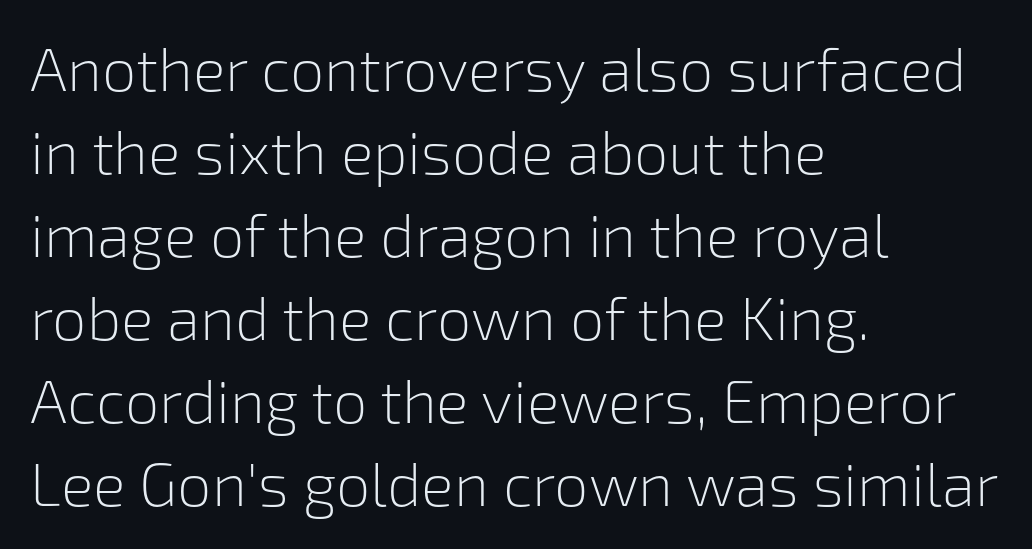
A typesetter would mark this as roman, not italic. Notice how descenders clear the ascenders below comfortably — that's standard leading. The rendering shows plain stroke endings on the letterforms — a sans-serif design. Glyph-to-glyph distance matches everyday printed text.
